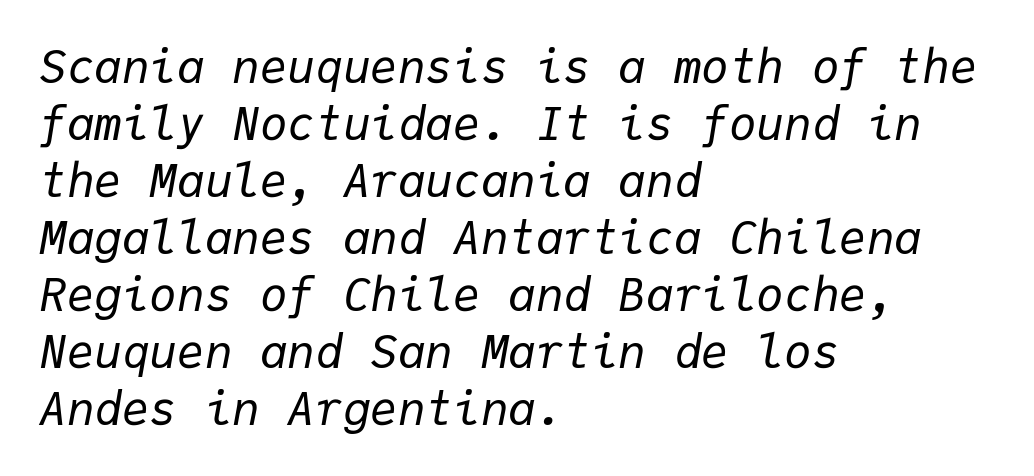
The image shows 46 px regular-weight type, italic (leaning right), monospaced; set left-aligned, line spacing 1.24x, normal letter spacing, not underlined; low stroke contrast and a medium x-height.
